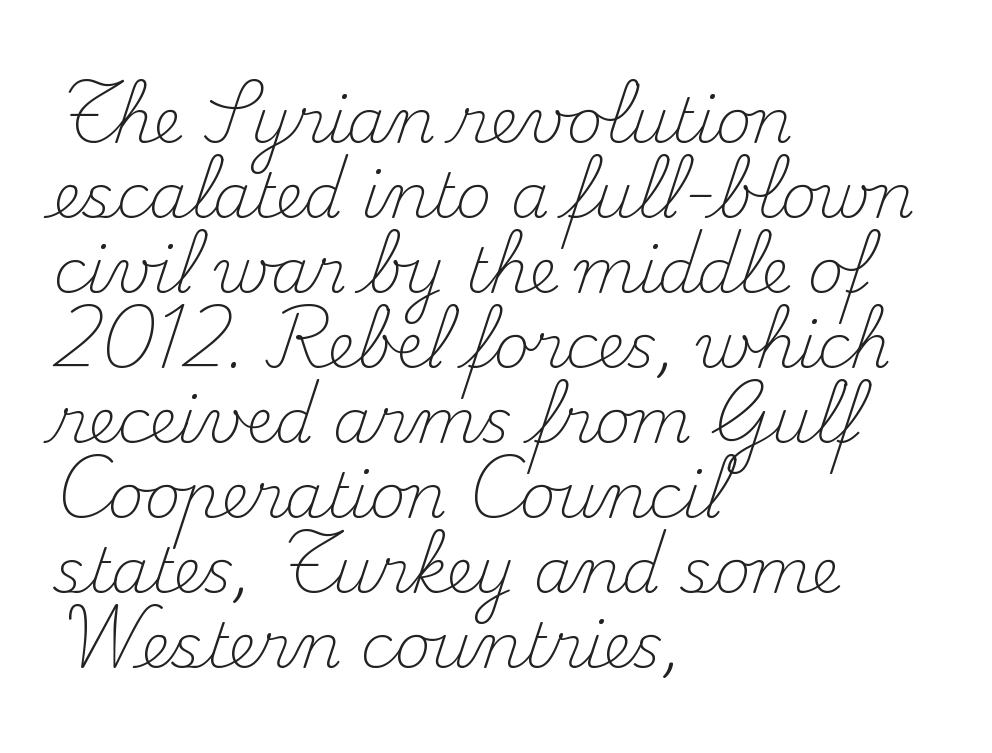
{"serif": "yes", "bold": "no", "weight": "light", "width": "normal", "stroke_contrast": "medium", "x_height": "small", "monospaced": "no", "underline": "no", "align": "left", "line_spacing_ratio": 1.21, "letter_spacing": "normal", "letter_spacing_em": 0.0, "glyph_px": 62}
